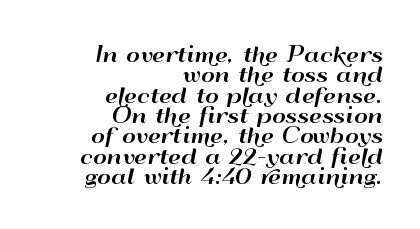
Q: Is the text italic (slanted)? A: Yes.
Q: Is the text underlined? A: No.
Q: How is the paragraph aligned? A: Right-aligned.
Q: Is the spacing between letters normal or unusually wide? A: Normal.
Q: Is the spacing between lines tight, normal or loose? A: Tight.
